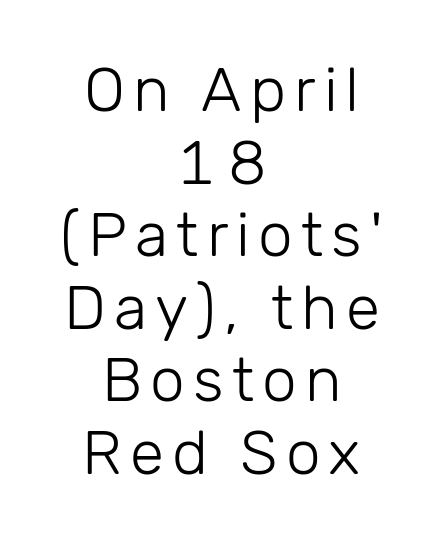
One-word summary of the alignment: center. Each letter keeps its own natural width here, so spacing adapts to shape. No feet cap the strokes, marking this as sans-serif type. The weight tops out at a normal text grade.
